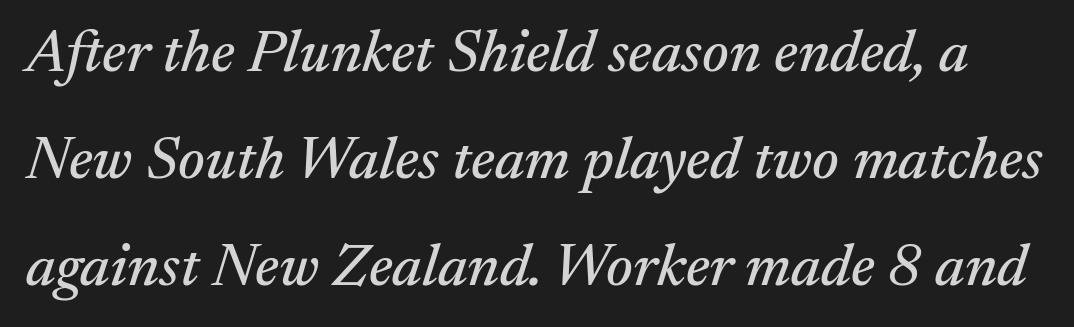
The image shows 60 px serif type, italic (leaning right); set line spacing 1.78x, normal letter spacing, not underlined; medium stroke contrast and a medium x-height.
